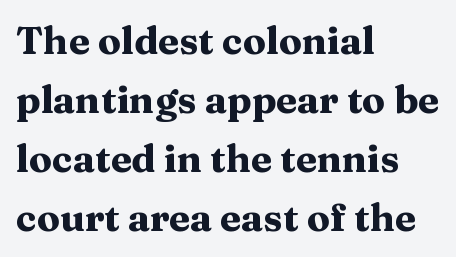
The image shows 38 px heavy, wide serif type, upright; set left-aligned, normal line spacing (1.55x), normal letter spacing, not underlined; medium stroke contrast and a medium x-height.
